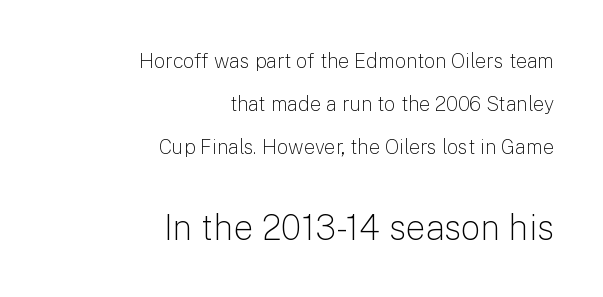
Q: Is the text bold? A: No.
Q: Is the text italic (slanted)? A: No, it is upright.
Q: Is the typeface a serif or a sans-serif typeface? A: Sans-serif.
Q: Is the text underlined? A: No.
Q: How is the paragraph aligned? A: Right-aligned.
Q: Is the spacing between letters normal or unusually wide? A: Normal.
Q: Is the spacing between lines tight, normal or loose? A: Loose.
Q: Which block of text is set in a larger size, the first (top) or the second (bottom)? A: The second (bottom) one.
Q: Width (condensed, normal, or wide)? A: Normal.
Q: Stroke contrast? A: Low.
Q: x-height? A: Medium.
Q: Monospaced? A: No.
